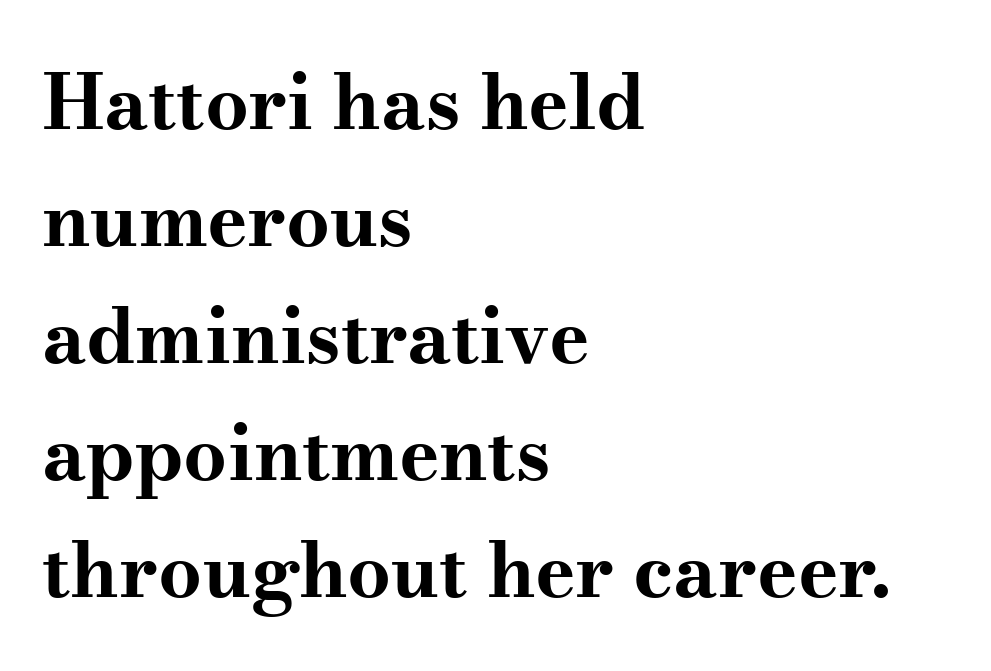
{"serif": "yes", "italic": "no", "bold": "yes", "weight": "bold", "width": "wide", "stroke_contrast": "medium", "x_height": "small", "monospaced": "no", "underline": "no", "align": "left", "line_spacing": "normal", "line_spacing_ratio": 1.52, "letter_spacing": "normal", "letter_spacing_em": 0.0, "glyph_px": 77}
